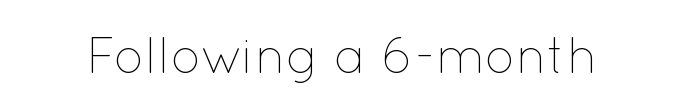
A typesetter would call this proportional, since set widths differ per character. The letters look calm and open, with moderate or lighter stems. Does the lettering tilt? It doesn't — this is upright. The words here are not underlined. The line texture is even and compact thanks to regular tracking.
